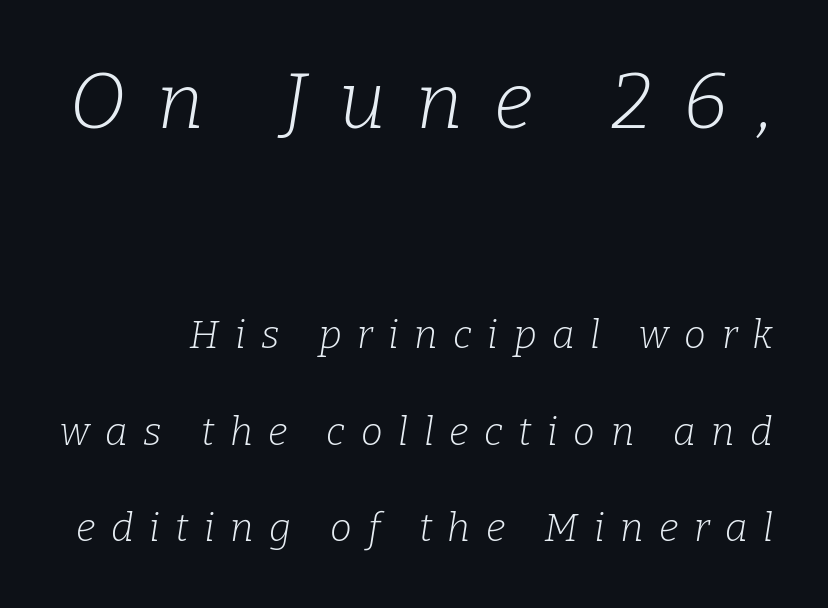
Each stroke keeps to a modest, everyday thickness or less. The block sitting higher on the canvas is the one with enlarged characters. This block would shrink considerably if given ordinary leading; it's expanded now. Underlining? Definitely not there.
